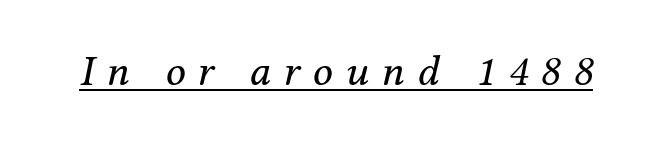
{"serif": "yes", "italic": "yes", "lean": "right", "slant_degrees": 12, "bold": "no", "weight": "regular", "width": "normal", "stroke_contrast": "medium", "x_height": "medium", "monospaced": "no", "underline": "yes", "letter_spacing": "wide", "letter_spacing_em": 0.29, "glyph_px": 44}
